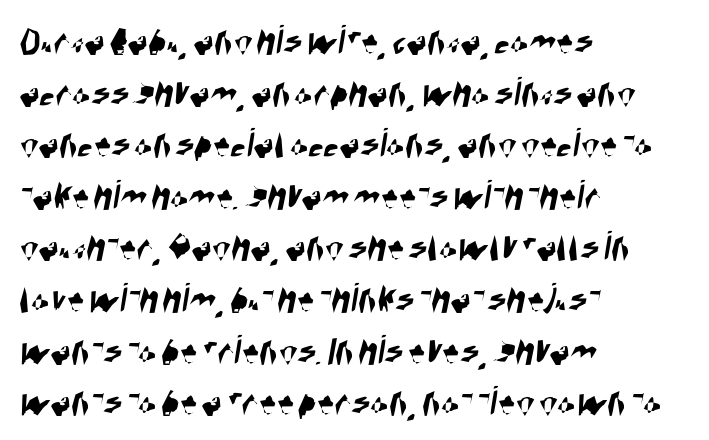
This rendering features lettering with no underline. The horizontal fit of the characters is conventional and even. The paragraph shown leans on its left margin. A typesetter would call this proportional, since set widths differ per character.
